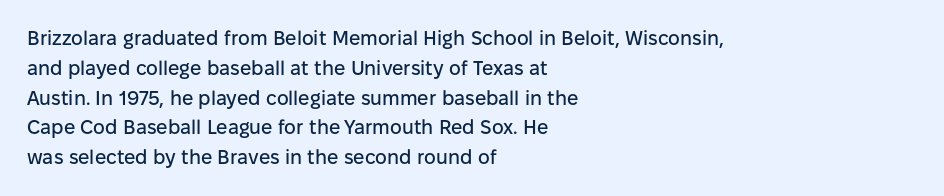
{"italic": "no", "underline": "no", "align": "left", "line_spacing": "normal", "line_spacing_ratio": 1.49, "letter_spacing": "normal", "letter_spacing_em": 0.0, "glyph_px": 20}
